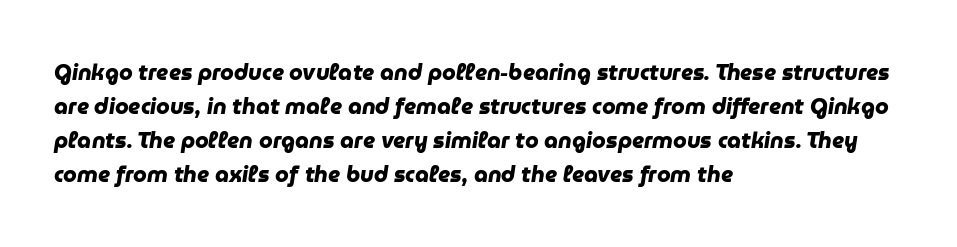
The image shows 22 px bold type; set left-aligned, normal line spacing (1.55x), normal letter spacing, not underlined.
